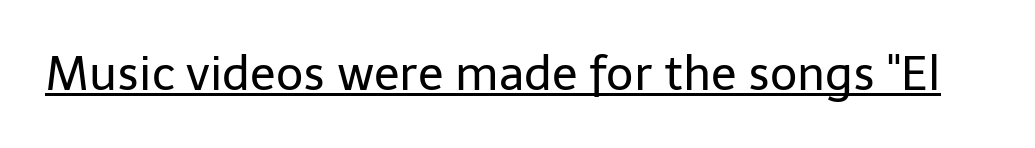
The image shows 47 px regular-weight sans-serif type, upright; set normal letter spacing, underlined; low stroke contrast and a medium x-height.
